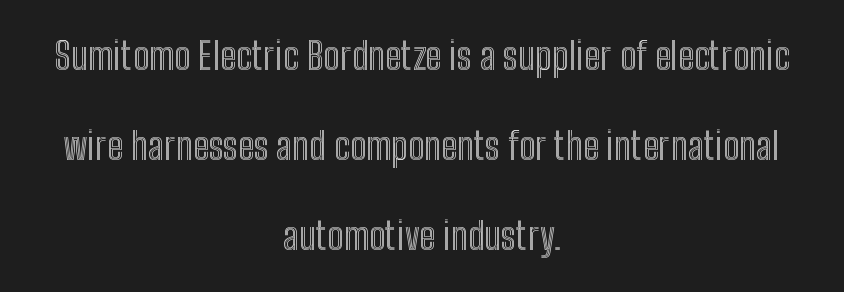
Q: Is the text italic (slanted)? A: No, it is upright.
Q: Is the text underlined? A: No.
Q: How is the paragraph aligned? A: Centered.
Q: Is the spacing between letters normal or unusually wide? A: Normal.
Q: Is the spacing between lines tight, normal or loose? A: Loose.
Q: Width (condensed, normal, or wide)? A: Condensed.
Q: x-height? A: Medium.
Q: Monospaced? A: No.
